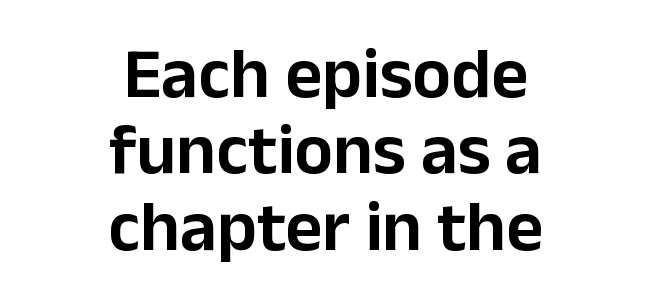
{"serif": "no", "italic": "no", "width": "normal", "stroke_contrast": "low", "x_height": "medium", "monospaced": "no", "underline": "no", "align": "center", "line_spacing": "tight", "line_spacing_ratio": 1.06, "letter_spacing": "normal", "letter_spacing_em": 0.0, "glyph_px": 72}
